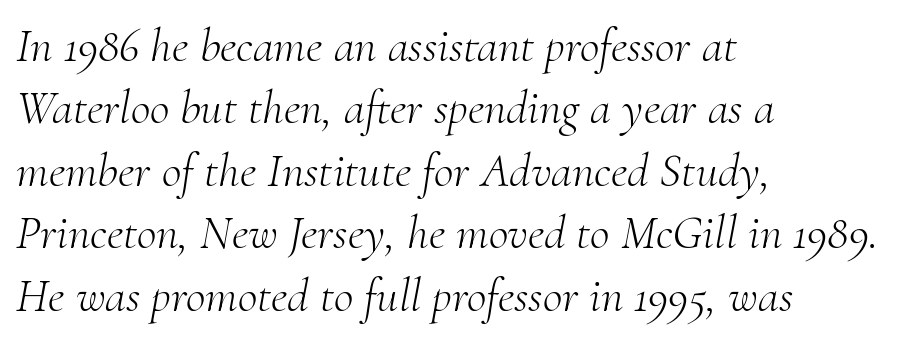
Q: Is the text bold? A: No.
Q: Is the text italic (slanted)? A: Yes, it leans right by about 10 degrees.
Q: Is the typeface a serif or a sans-serif typeface? A: Serif.
Q: Is the text underlined? A: No.
Q: How is the paragraph aligned? A: Left-aligned.
Q: Is the spacing between letters normal or unusually wide? A: Normal.
Q: Is the spacing between lines tight, normal or loose? A: Normal.
Q: Width (condensed, normal, or wide)? A: Normal.
Q: Stroke contrast? A: Medium.
Q: x-height? A: Small.
Q: Monospaced? A: No.
